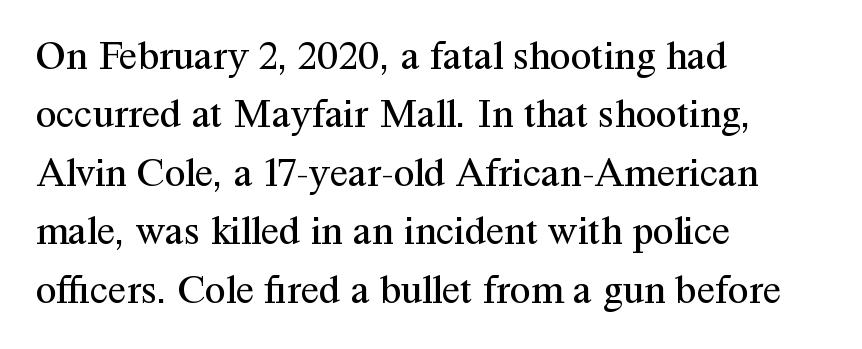
The lettering holds an erect, upright posture throughout. Stroke terminals: seriffed. Compared with a centered layout, this one pins lines to the left instead. Just letters on the line, the space beneath them empty. The face used here is proportionally spaced, like ordinary book or web type. No chunkiness to these letters — they're not bold.
